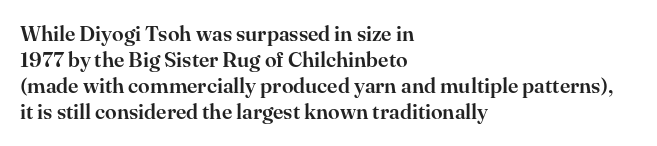
Q: Is the text italic (slanted)? A: No, it is upright.
Q: Is the text underlined? A: No.
Q: How is the paragraph aligned? A: Left-aligned.
Q: Is the spacing between letters normal or unusually wide? A: Normal.
